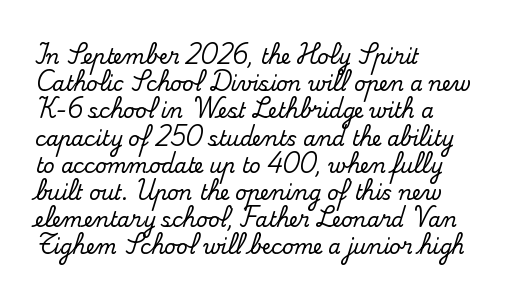
Q: Is the text italic (slanted)? A: Yes.
Q: Is the text underlined? A: No.
Q: How is the paragraph aligned? A: Left-aligned.
Q: Is the spacing between letters normal or unusually wide? A: Normal.
Q: Is the spacing between lines tight, normal or loose? A: Normal.
